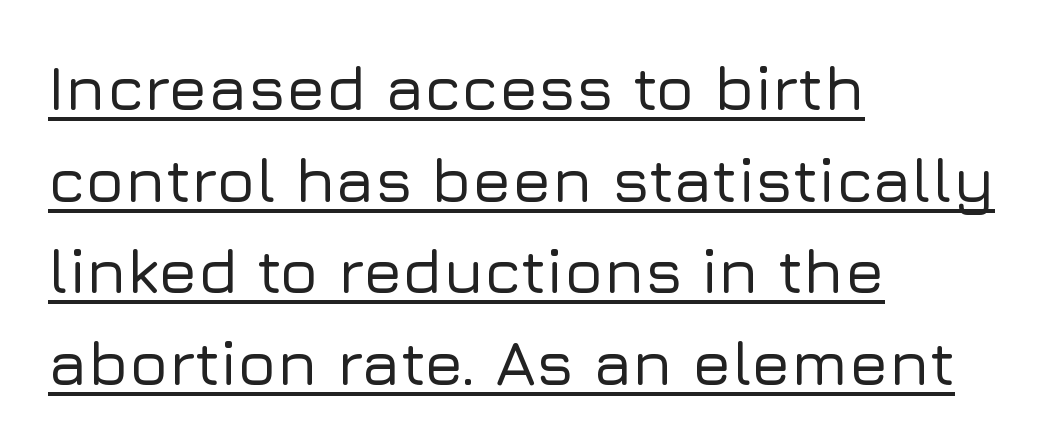
The designer went with a sans here, leaving each stem footless. The letters advance in unequal steps, a hallmark of proportional type. Leading: standard. The letters stand upright; this is a roman face. Line beginnings align vertically; line endings do not. This rendering features underlined lettering.
